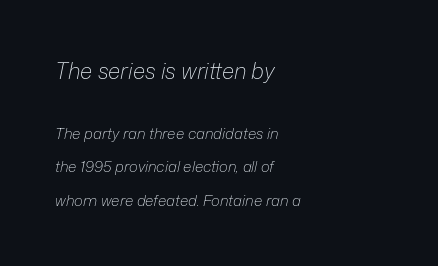
The image shows 22 px text type, italic (leaning right); set left-aligned, loose line spacing (2.23x), normal letter spacing, not underlined; the first (top) block is 1.47x larger.
